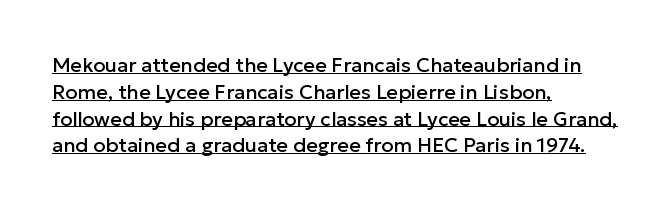
{"italic": "no", "underline": "yes", "align": "left", "line_spacing": "normal", "line_spacing_ratio": 1.34, "letter_spacing": "normal", "letter_spacing_em": 0.0, "glyph_px": 20}
